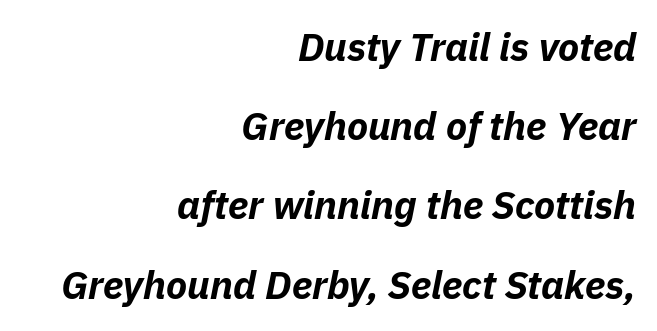
Teacher's note: observe the even right margin — that is flush-right alignment. Character widths vary here, with narrow letters taking less room than wide ones. The passage shown has conventional tracking throughout. Quick note: italic. Check under the words: just untouched page.
